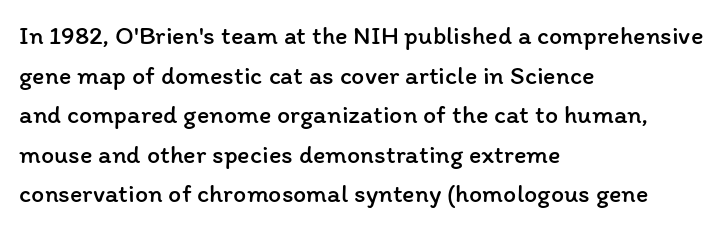
The image shows 26 px text type, upright; set left-aligned, normal line spacing (1.52x), normal letter spacing, not underlined.
